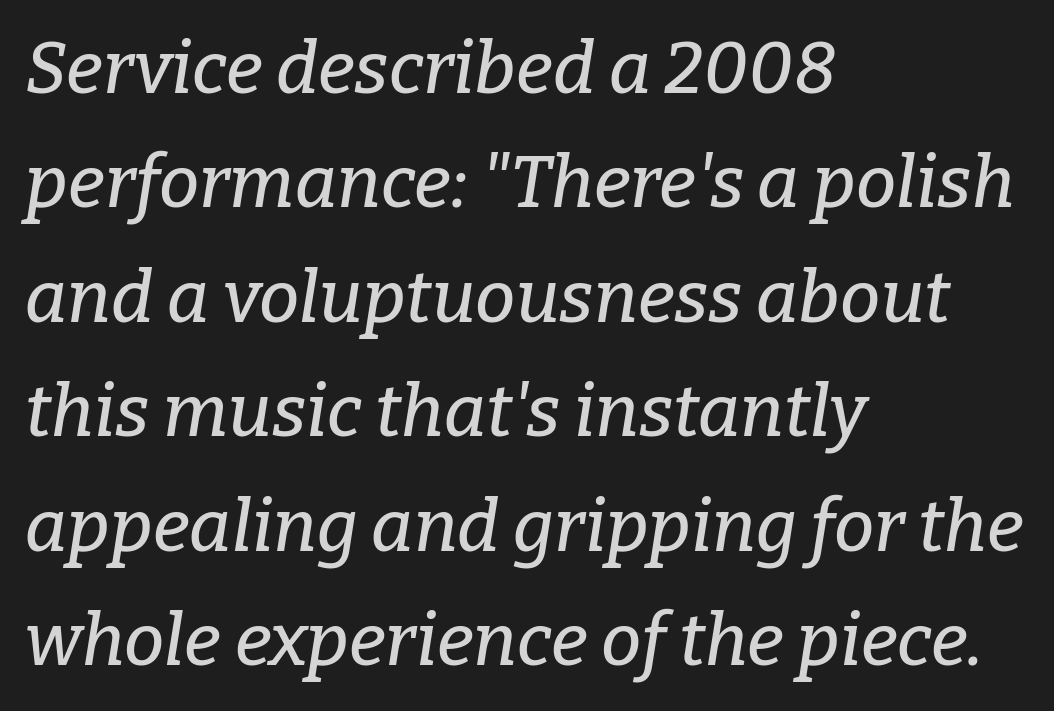
The image shows 72 px serif type, italic (leaning right); set left-aligned, normal line spacing (1.59x), normal letter spacing, not underlined; low stroke contrast and a medium x-height.
